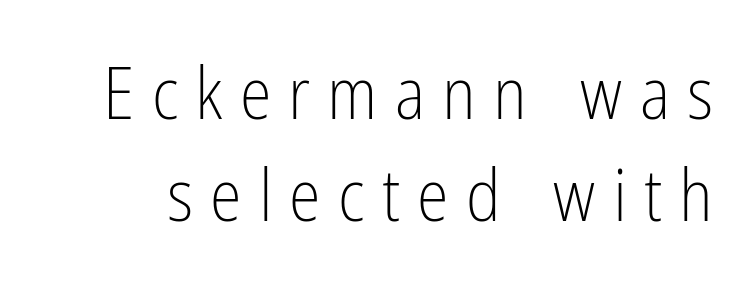
{"serif": "no", "italic": "no", "bold": "no", "weight": "light", "width": "condensed", "stroke_contrast": "low", "x_height": "medium", "monospaced": "no", "underline": "no", "line_spacing": "normal", "line_spacing_ratio": 1.42, "letter_spacing": "wide", "letter_spacing_em": 0.24, "glyph_px": 72}
